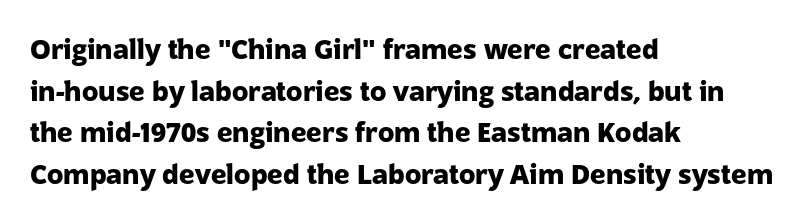
{"italic": "no", "bold": "yes", "underline": "no", "align": "left", "line_spacing": "normal", "line_spacing_ratio": 1.54, "letter_spacing": "normal", "letter_spacing_em": 0.0, "glyph_px": 27}
